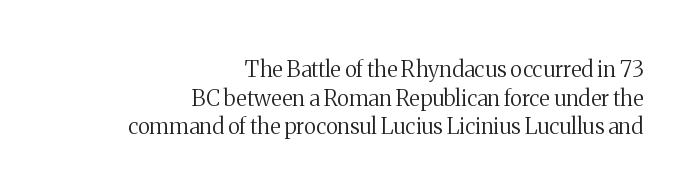
Q: Is the text bold? A: No.
Q: Is the text italic (slanted)? A: No, it is upright.
Q: Is the text underlined? A: No.
Q: How is the paragraph aligned? A: Right-aligned.
Q: Is the spacing between letters normal or unusually wide? A: Normal.
Q: Is the spacing between lines tight, normal or loose? A: Normal.
